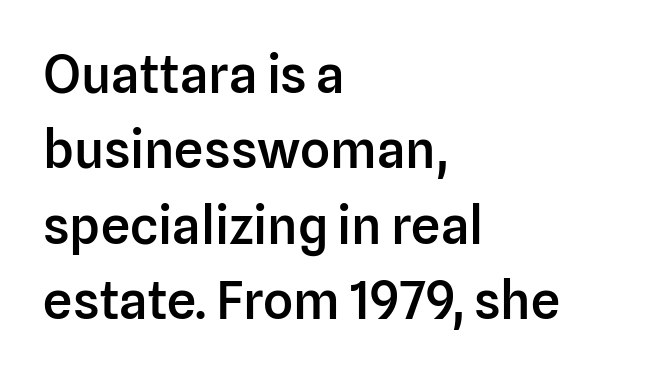
Q: Is the text bold? A: Semi-bold.
Q: Is the text italic (slanted)? A: No, it is upright.
Q: Is the typeface a serif or a sans-serif typeface? A: Sans-serif.
Q: Is the text underlined? A: No.
Q: How is the paragraph aligned? A: Left-aligned.
Q: Is the spacing between letters normal or unusually wide? A: Normal.
Q: Is the spacing between lines tight, normal or loose? A: Normal.
Q: Width (condensed, normal, or wide)? A: Normal.
Q: Stroke contrast? A: Low.
Q: x-height? A: Medium.
Q: Monospaced? A: No.
